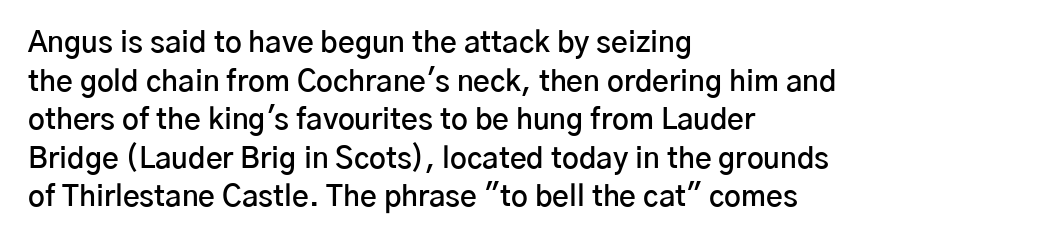
{"serif": "no", "italic": "no", "bold": "semi", "weight": "semibold", "width": "normal", "stroke_contrast": "low", "x_height": "medium", "monospaced": "no", "underline": "no", "align": "left", "line_spacing": "normal", "line_spacing_ratio": 1.33, "letter_spacing": "normal", "letter_spacing_em": 0.0, "glyph_px": 29}
